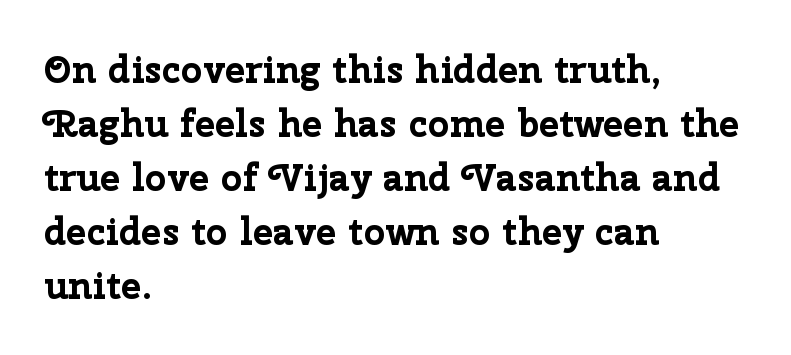
{"serif": "no", "italic": "no", "bold": "yes", "weight": "bold", "width": "normal", "stroke_contrast": "low", "x_height": "medium", "monospaced": "no", "underline": "no", "align": "left", "line_spacing": "normal", "line_spacing_ratio": 1.42, "letter_spacing": "normal", "letter_spacing_em": 0.0, "glyph_px": 38}
